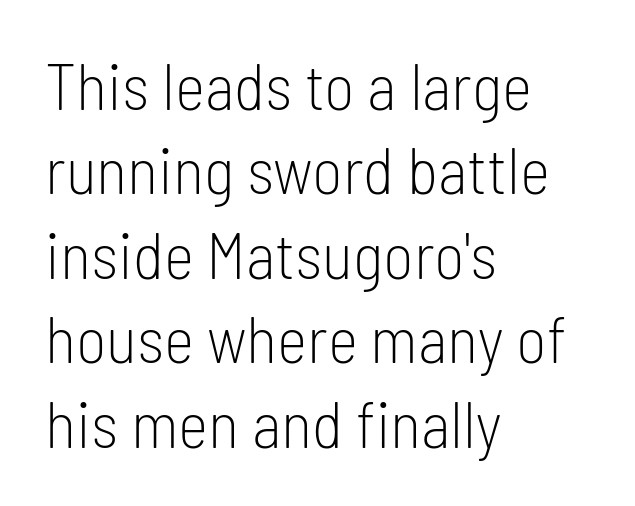
Q: Is the text bold? A: No.
Q: Is the text italic (slanted)? A: No, it is upright.
Q: Is the typeface a serif or a sans-serif typeface? A: Sans-serif.
Q: Is the text underlined? A: No.
Q: How is the paragraph aligned? A: Left-aligned.
Q: Is the spacing between letters normal or unusually wide? A: Normal.
Q: Is the spacing between lines tight, normal or loose? A: Normal.
Q: Width (condensed, normal, or wide)? A: Condensed.
Q: Stroke contrast? A: Low.
Q: x-height? A: Medium.
Q: Monospaced? A: No.
